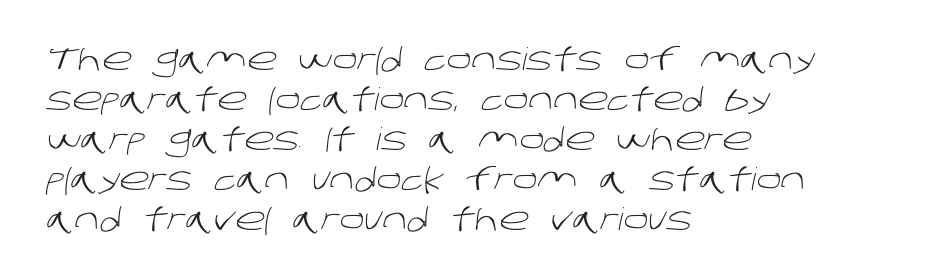
The image shows 31 px light sans-serif type; set left-aligned, normal line spacing (1.29x), normal letter spacing, not underlined; low stroke contrast and a large x-height.
